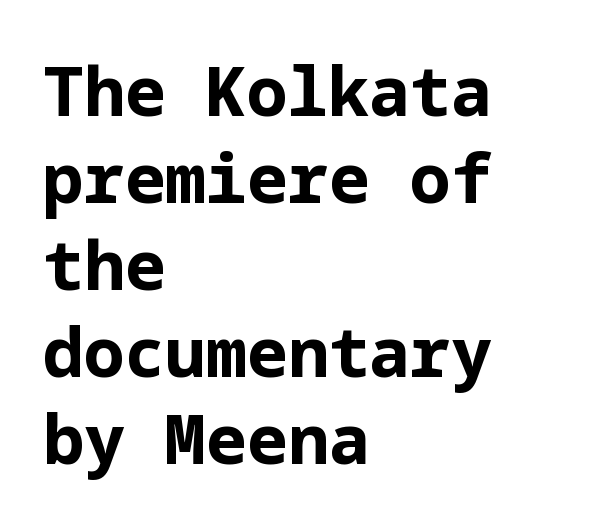
The image shows 68 px bold sans-serif type, upright; set left-aligned, normal line spacing (1.28x), normal letter spacing, not underlined; low stroke contrast and a medium x-height.
